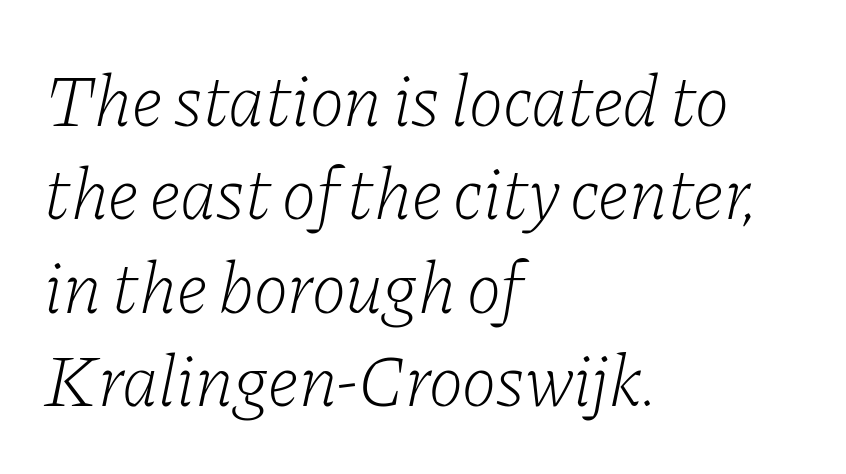
Casual observation: everything's shoved over to the left. A typesetter would mark this as italic. Plain, unruled lines of type. A serif font was chosen for this passage. One glance says typical: line gaps are just what's usual. The passage shown is typed in a proportional face where columns would drift.
